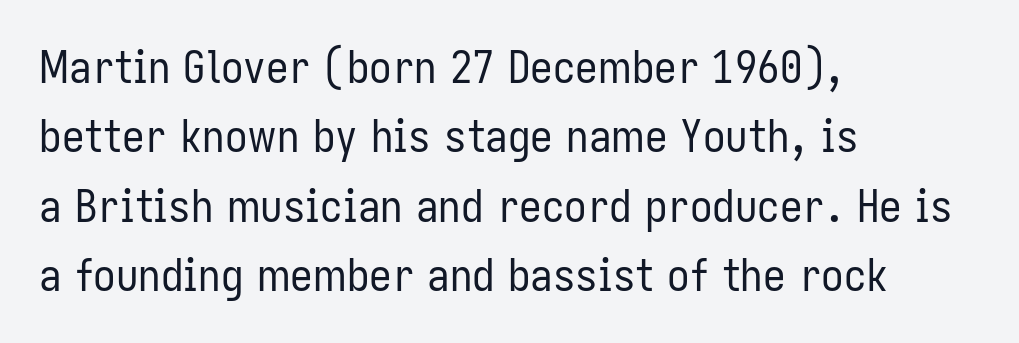
{"serif": "no", "italic": "no", "bold": "no", "weight": "regular", "width": "condensed", "stroke_contrast": "low", "x_height": "medium", "monospaced": "no", "underline": "no", "align": "left", "line_spacing": "normal", "line_spacing_ratio": 1.54, "letter_spacing": "normal", "letter_spacing_em": 0.0, "glyph_px": 45}
